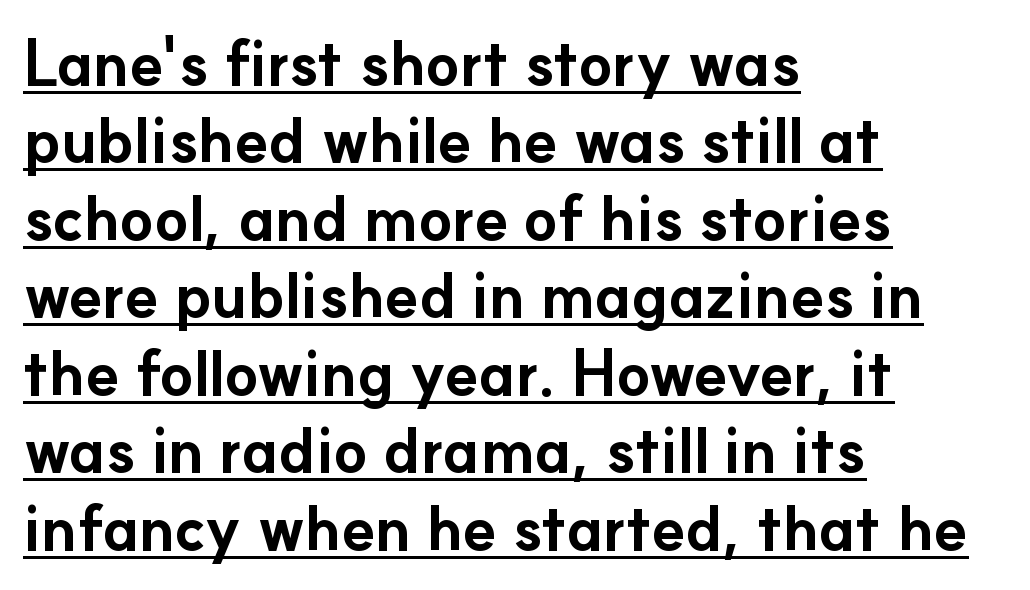
{"serif": "no", "italic": "no", "bold": "yes", "weight": "bold", "width": "normal", "stroke_contrast": "low", "x_height": "small", "monospaced": "no", "underline": "yes", "align": "left", "line_spacing": "normal", "line_spacing_ratio": 1.25, "letter_spacing": "normal", "letter_spacing_em": 0.0, "glyph_px": 62}
